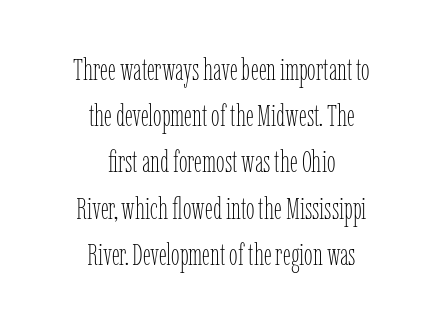
Tall strokes in this sample are plumb rather than angled. Honestly, the row spacing looks completely unremarkable. The horizontal fit of the characters is conventional and even. The face used here is proportionally spaced, like ordinary book or web type.
